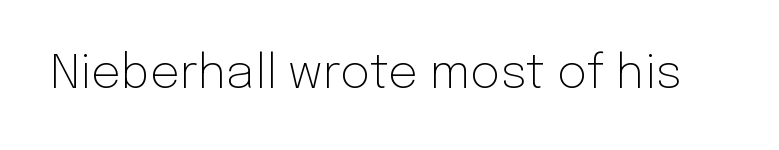
The image shows 47 px light sans-serif type, upright; set normal letter spacing, not underlined; low stroke contrast and a medium x-height.
